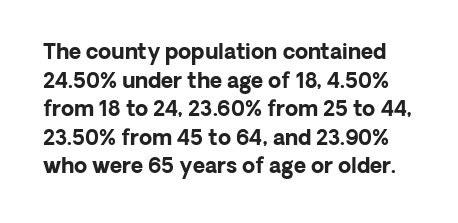
{"italic": "no", "bold": "yes", "underline": "no", "line_spacing": "normal", "line_spacing_ratio": 1.36, "letter_spacing": "normal", "letter_spacing_em": 0.0, "glyph_px": 21}
